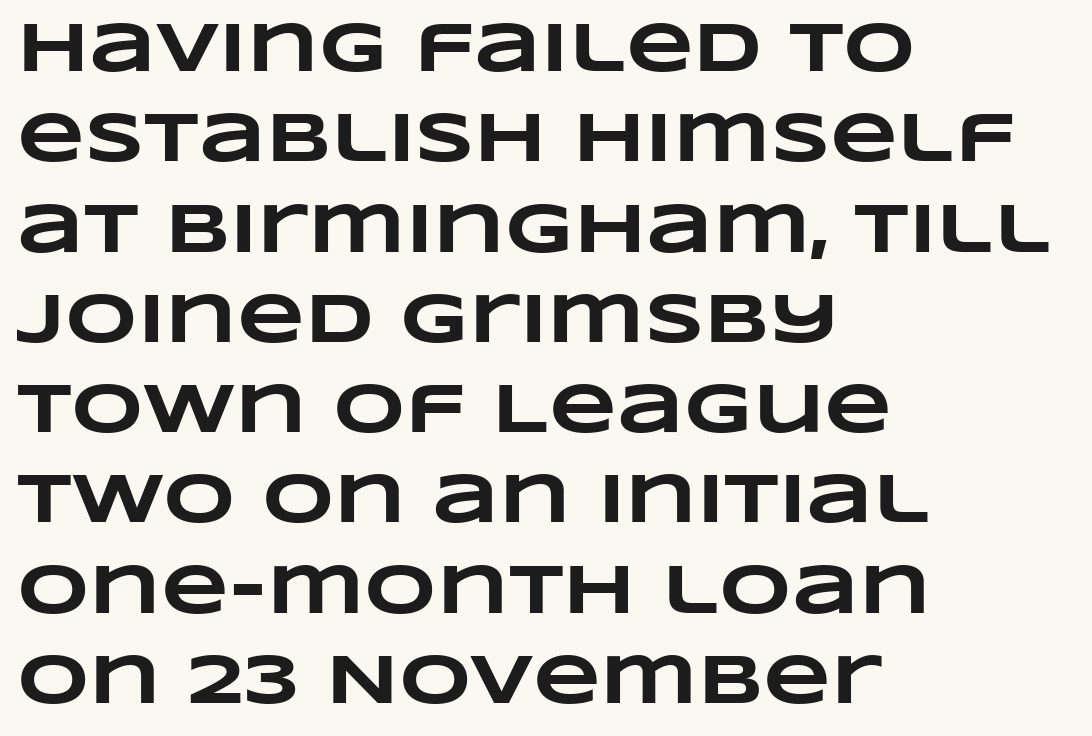
Q: Is the text bold? A: Yes.
Q: Is the text underlined? A: No.
Q: How is the paragraph aligned? A: Left-aligned.
Q: Is the spacing between letters normal or unusually wide? A: Normal.
Q: Is the spacing between lines tight, normal or loose? A: Normal.
Q: Width (condensed, normal, or wide)? A: Wide.
Q: Stroke contrast? A: Low.
Q: x-height? A: Large.
Q: Monospaced? A: No.
